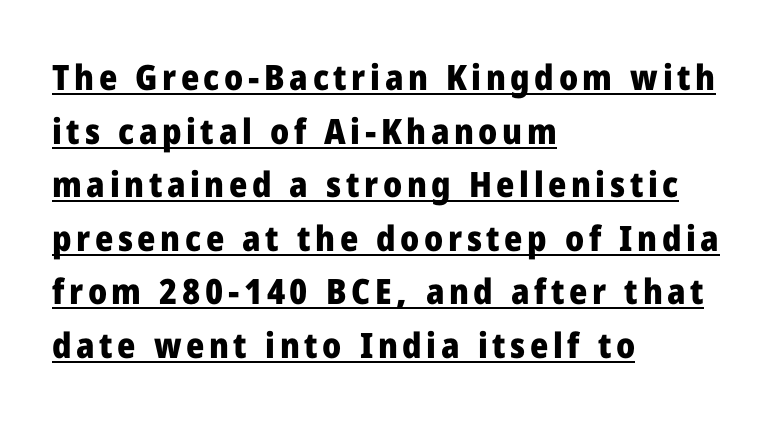
Character widths vary here, with narrow letters taking less room than wide ones. Baseline-to-baseline distance is the conventional proportion of letter height. Set as a true bold cut, around the 700 mark. Posture: vertical.
